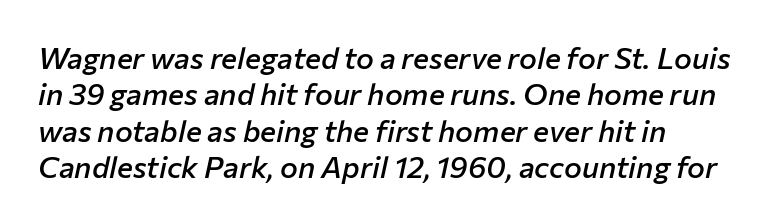
{"italic": "yes", "lean": "right", "slant_degrees": 12, "bold": "semi", "weight": "semibold", "width": "normal", "stroke_contrast": "low", "x_height": "medium", "monospaced": "no", "underline": "no", "line_spacing_ratio": 1.21, "letter_spacing": "normal", "letter_spacing_em": 0.0, "glyph_px": 30}
